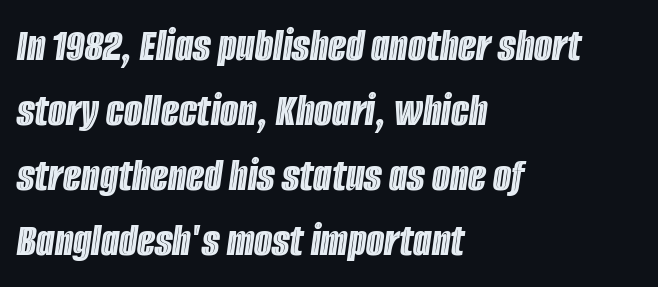
Q: Is the text italic (slanted)? A: Yes, it leans right by about 8 degrees.
Q: Is the text underlined? A: No.
Q: How is the paragraph aligned? A: Left-aligned.
Q: Is the spacing between letters normal or unusually wide? A: Normal.
Q: Is the spacing between lines tight, normal or loose? A: Normal.
Q: Width (condensed, normal, or wide)? A: Condensed.
Q: x-height? A: Large.
Q: Monospaced? A: No.
